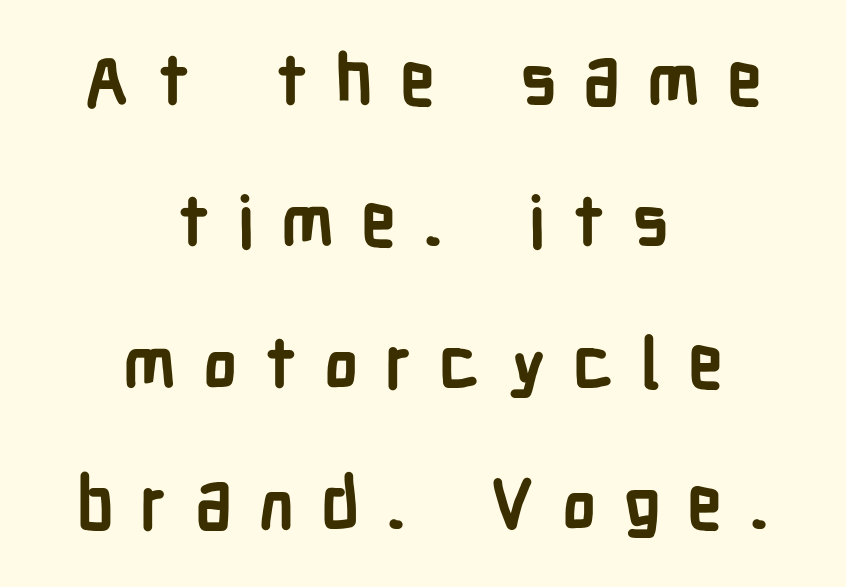
Does the lettering tilt? It doesn't — this is upright. Does the leading feel generous? Absolutely, it's lavish. The typesetter chose a symmetrical, centered arrangement here. Bold? Absolutely — the strokes are thick and heavy. Compared with typical body copy, the letter spacing here is much looser.
